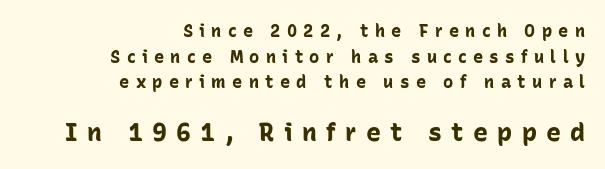
Q: Is the text bold? A: Yes.
Q: Is the text italic (slanted)? A: No, it is upright.
Q: Is the text underlined? A: No.
Q: How is the paragraph aligned? A: Right-aligned.
Q: Is the spacing between letters normal or unusually wide? A: Unusually wide.
Q: Is the spacing between lines tight, normal or loose? A: Normal.
Q: Which block of text is set in a larger size, the first (top) or the second (bottom)? A: The second (bottom) one.
